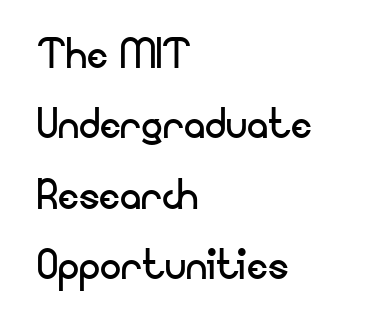
{"serif": "no", "italic": "no", "bold": "no", "weight": "regular", "width": "normal", "stroke_contrast": "low", "x_height": "small", "monospaced": "no", "underline": "no", "align": "left", "line_spacing": "normal", "line_spacing_ratio": 1.33, "letter_spacing": "normal", "letter_spacing_em": 0.0, "glyph_px": 53}
